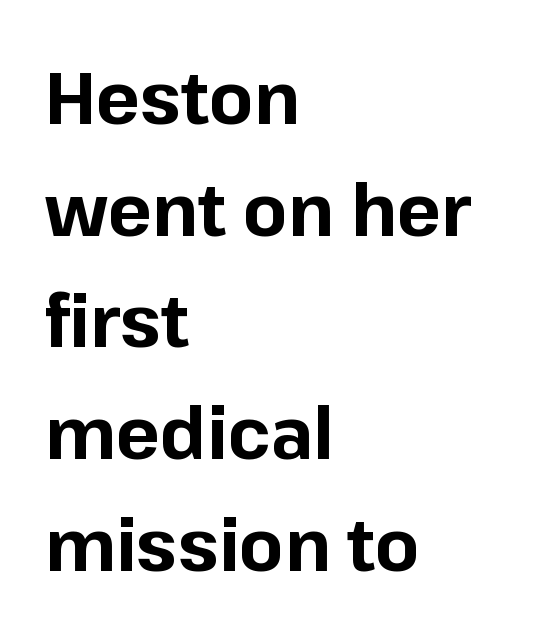
{"serif": "no", "italic": "no", "bold": "yes", "weight": "bold", "width": "normal", "stroke_contrast": "low", "x_height": "medium", "monospaced": "no", "underline": "no", "align": "left", "line_spacing": "normal", "line_spacing_ratio": 1.53, "letter_spacing": "normal", "letter_spacing_em": 0.0, "glyph_px": 73}
